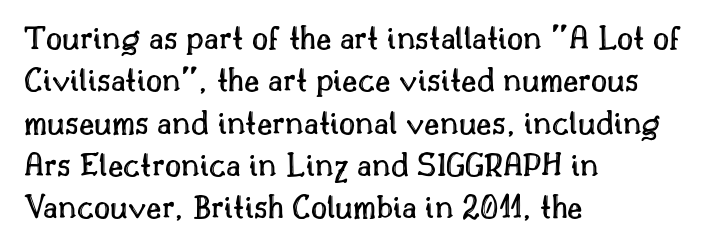
Q: Is the text italic (slanted)? A: No, it is upright.
Q: Is the text underlined? A: No.
Q: How is the paragraph aligned? A: Left-aligned.
Q: Is the spacing between letters normal or unusually wide? A: Normal.
Q: Width (condensed, normal, or wide)? A: Normal.
Q: x-height? A: Small.
Q: Monospaced? A: No.
